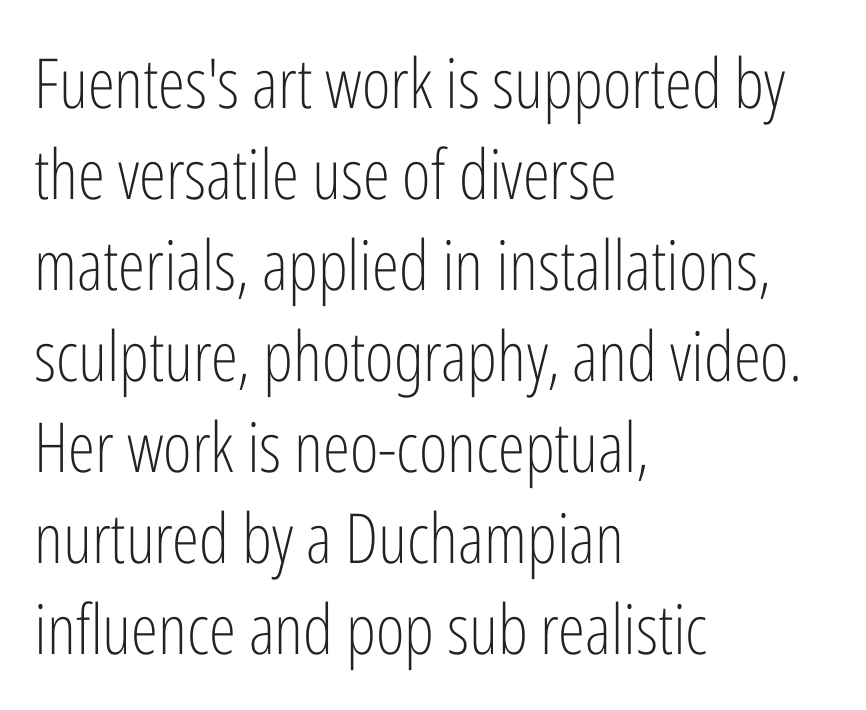
The image shows 69 px light, condensed sans-serif type, upright; set left-aligned, normal line spacing (1.32x), normal letter spacing, not underlined; low stroke contrast and a medium x-height.
